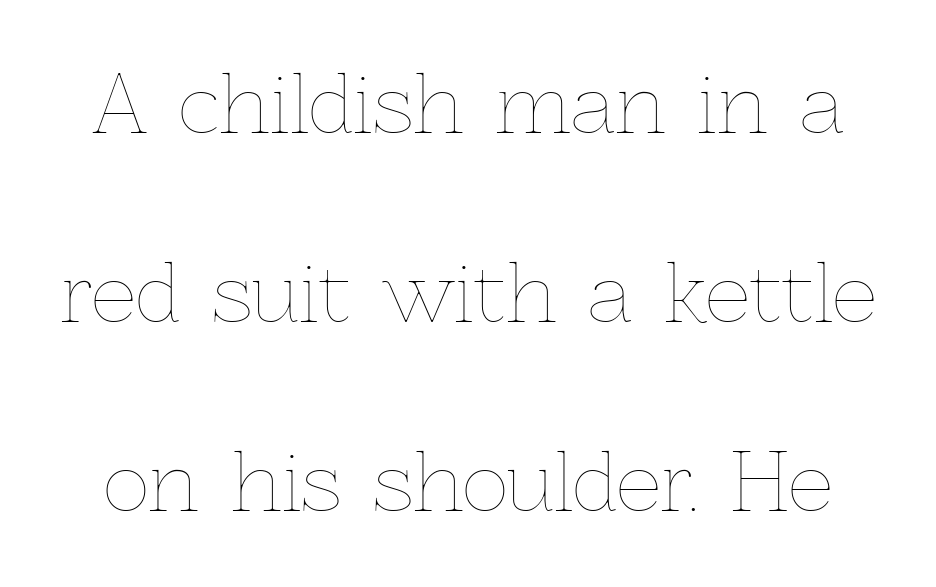
A typesetter would call this leading open, well beyond the default. Heft: none added — not bold. Every stem runs plumb, perpendicular to the baseline. This rendering leaves character spacing at its baseline value. Check the space under the baseline: it is left empty.
